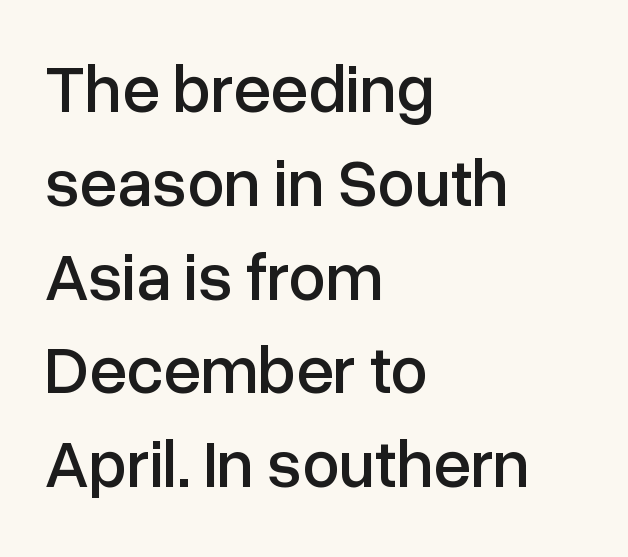
A typesetter would call this zero additional tracking. Is there much room between lines? A standard amount, neither cramped nor airy. You could not count columns in this text — the font is proportionally spaced. The specimen omits any rule beneath the text block's lines. This rendering uses left alignment, leaving the right contour irregular.
